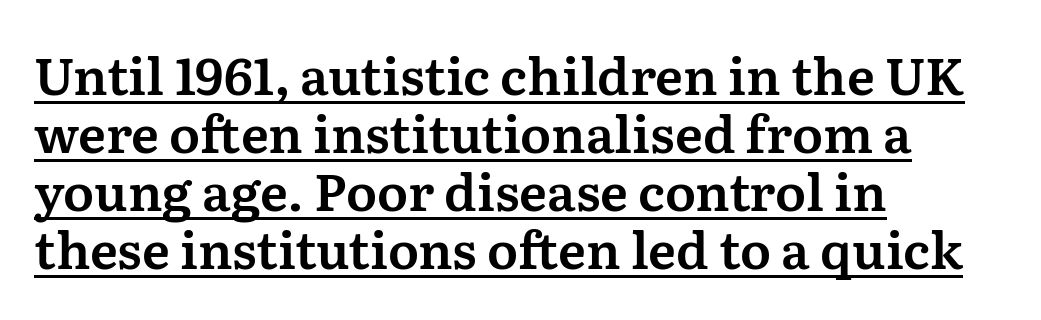
Q: Is the text italic (slanted)? A: No, it is upright.
Q: Is the typeface a serif or a sans-serif typeface? A: Serif.
Q: Is the text underlined? A: Yes.
Q: How is the paragraph aligned? A: Left-aligned.
Q: Is the spacing between letters normal or unusually wide? A: Normal.
Q: Is the spacing between lines tight, normal or loose? A: Tight.
Q: Width (condensed, normal, or wide)? A: Normal.
Q: Stroke contrast? A: Medium.
Q: x-height? A: Medium.
Q: Monospaced? A: No.
